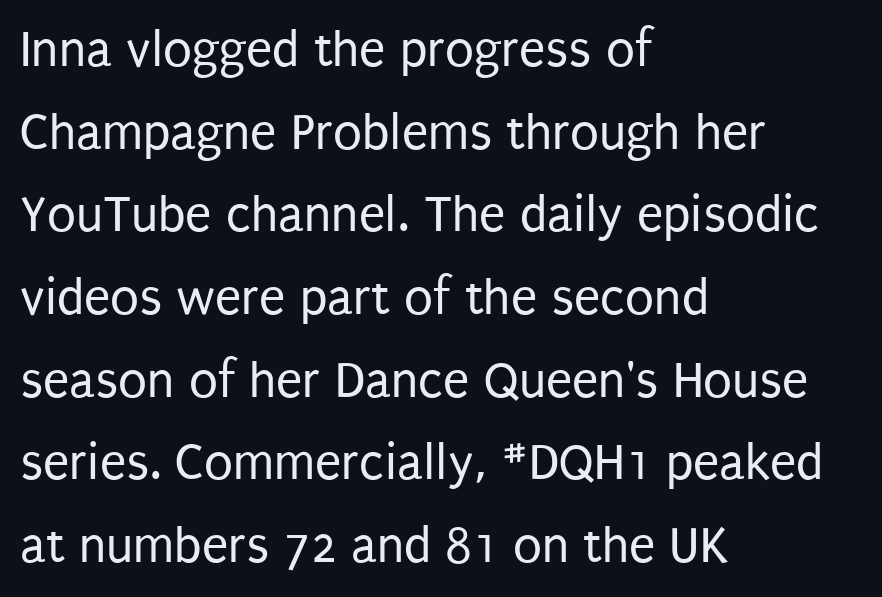
Q: Is the text bold? A: No.
Q: Is the text italic (slanted)? A: No, it is upright.
Q: Is the typeface a serif or a sans-serif typeface? A: Sans-serif.
Q: Is the text underlined? A: No.
Q: How is the paragraph aligned? A: Left-aligned.
Q: Is the spacing between letters normal or unusually wide? A: Normal.
Q: Is the spacing between lines tight, normal or loose? A: Normal.
Q: Width (condensed, normal, or wide)? A: Condensed.
Q: Stroke contrast? A: Low.
Q: x-height? A: Large.
Q: Monospaced? A: No.
